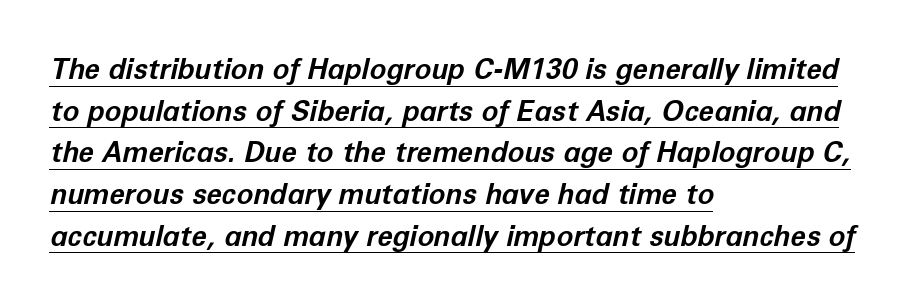
{"italic": "yes", "lean": "right", "slant_degrees": 12, "bold": "yes", "weight": "bold", "width": "normal", "stroke_contrast": "low", "x_height": "medium", "monospaced": "no", "underline": "yes", "align": "left", "line_spacing": "normal", "line_spacing_ratio": 1.49, "letter_spacing": "normal", "letter_spacing_em": 0.0, "glyph_px": 28}
